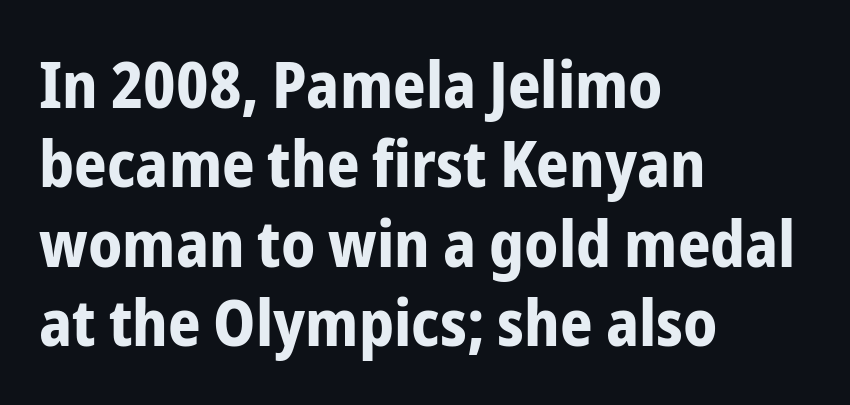
Q: Is the text bold? A: Yes.
Q: Is the text italic (slanted)? A: No, it is upright.
Q: Is the typeface a serif or a sans-serif typeface? A: Sans-serif.
Q: Is the text underlined? A: No.
Q: How is the paragraph aligned? A: Left-aligned.
Q: Is the spacing between letters normal or unusually wide? A: Normal.
Q: Width (condensed, normal, or wide)? A: Condensed.
Q: Stroke contrast? A: Low.
Q: x-height? A: Medium.
Q: Monospaced? A: No.
